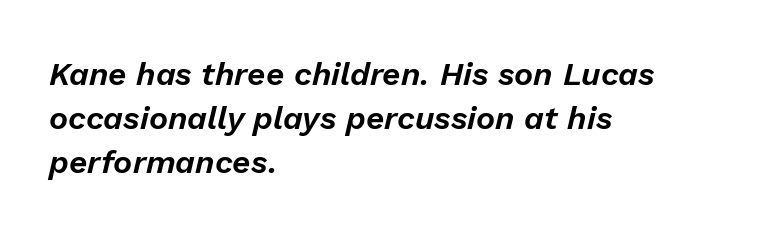
The image shows 32 px text type, italic (leaning right); set left-aligned, normal line spacing (1.37x), normal letter spacing, not underlined; low stroke contrast and a medium x-height.
